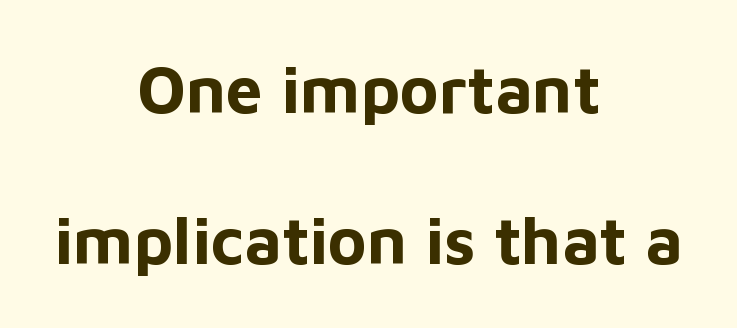
The image shows 66 px bold sans-serif type, upright; set centered, loose line spacing (2.29x), normal letter spacing, not underlined; low stroke contrast and a medium x-height.
